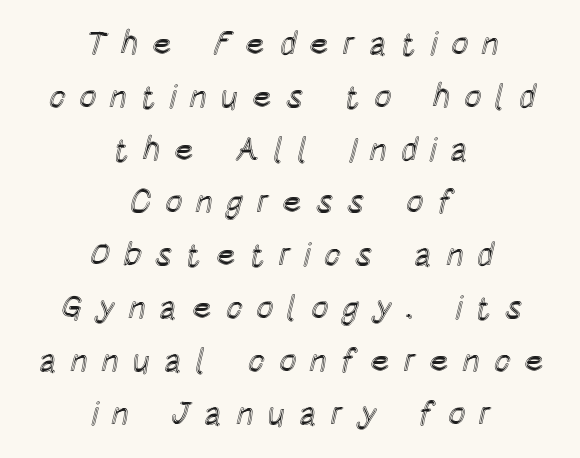
{"width": "condensed", "x_height": "large", "monospaced": "no", "underline": "no", "align": "center", "line_spacing": "normal", "line_spacing_ratio": 1.6, "letter_spacing": "wide", "letter_spacing_em": 0.4, "glyph_px": 33}
